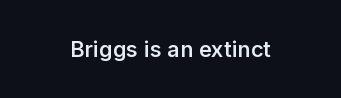
The image shows 22 px text type, upright; set centered, normal letter spacing, not underlined.
